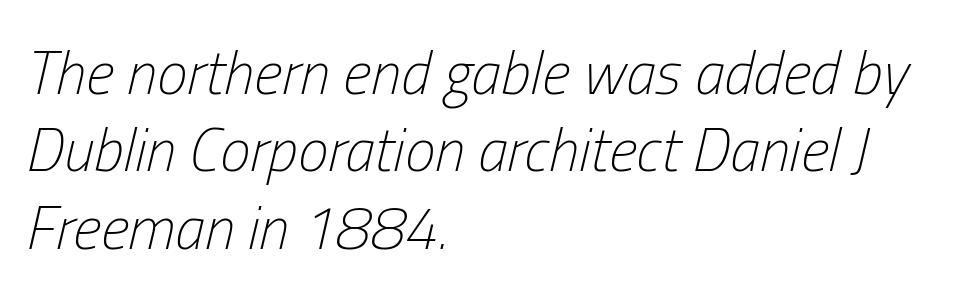
Q: Is the text bold? A: No.
Q: Is the text italic (slanted)? A: Yes, it leans right by about 13 degrees.
Q: Is the text underlined? A: No.
Q: How is the paragraph aligned? A: Left-aligned.
Q: Is the spacing between letters normal or unusually wide? A: Normal.
Q: Is the spacing between lines tight, normal or loose? A: Normal.
Q: Width (condensed, normal, or wide)? A: Condensed.
Q: Stroke contrast? A: Low.
Q: x-height? A: Medium.
Q: Monospaced? A: No.
